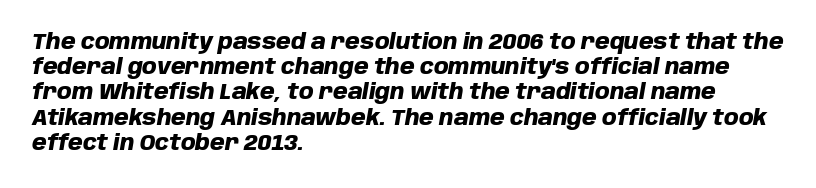
Q: Is the text bold? A: Yes.
Q: Is the text italic (slanted)? A: Yes, it leans right by about 10 degrees.
Q: Is the text underlined? A: No.
Q: How is the paragraph aligned? A: Left-aligned.
Q: Is the spacing between letters normal or unusually wide? A: Normal.
